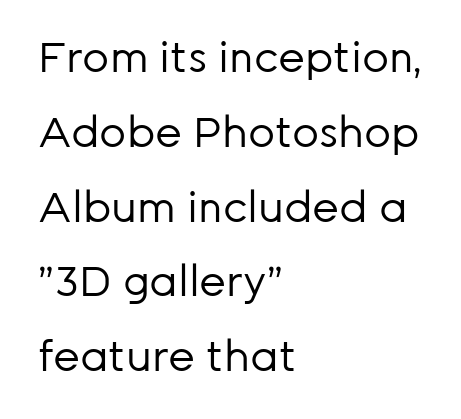
Q: Is the text bold? A: No.
Q: Is the text italic (slanted)? A: No, it is upright.
Q: Is the typeface a serif or a sans-serif typeface? A: Sans-serif.
Q: Is the text underlined? A: No.
Q: How is the paragraph aligned? A: Left-aligned.
Q: Is the spacing between letters normal or unusually wide? A: Normal.
Q: Width (condensed, normal, or wide)? A: Normal.
Q: Stroke contrast? A: Low.
Q: x-height? A: Medium.
Q: Monospaced? A: No.
